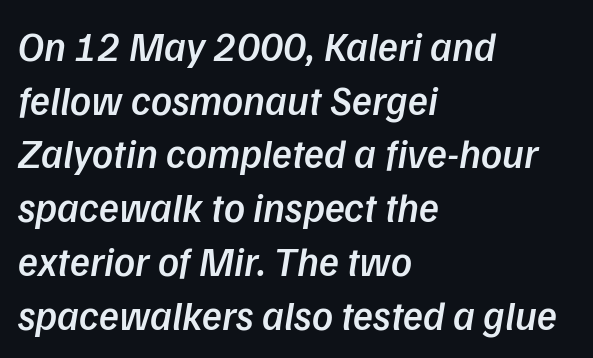
Caption: semibold face, moderately heavy strokes. Notice how the stems are inclined rather than vertical — that's the hallmark of italics. Decoration check: the copy has no underline. Compared with a centered layout, this one pins lines to the left instead. Think of a printed novel: that variable character pitch is what you see here. Notice how descenders clear the ascenders below comfortably — that's standard leading.
